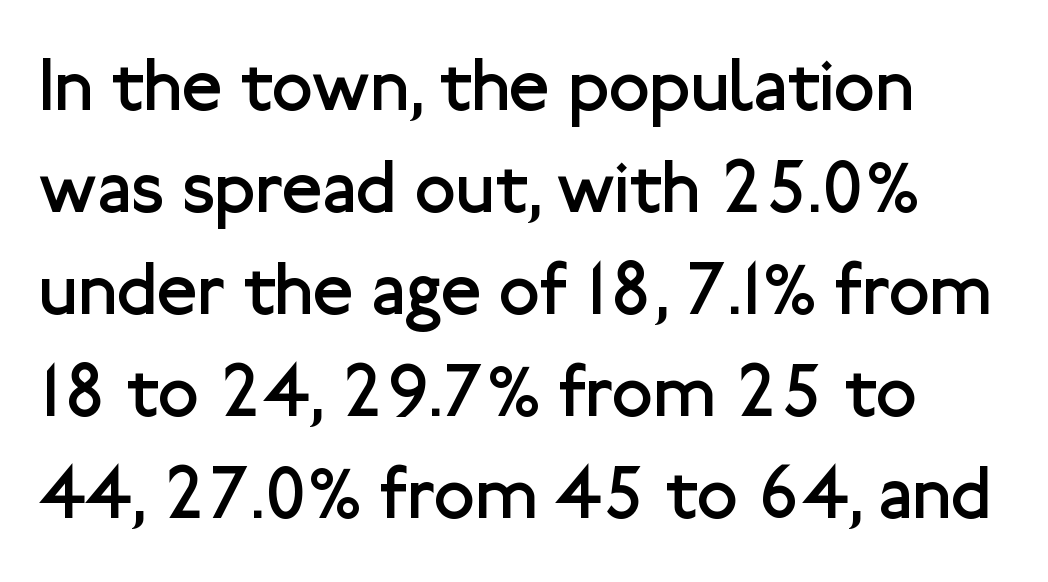
Honestly, the row spacing looks completely unremarkable. Nothing unusual about the tracking: characters are spaced as the font intends. This rendering features lettering with no underline. Note: no serifs on the glyphs.
